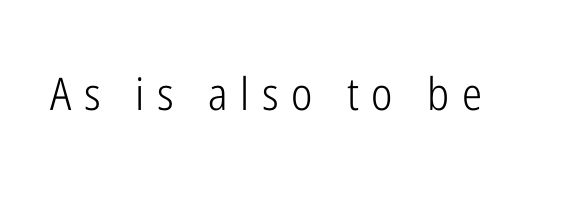
{"serif": "no", "italic": "no", "bold": "no", "weight": "light", "width": "condensed", "stroke_contrast": "low", "x_height": "medium", "monospaced": "no", "underline": "no", "letter_spacing": "wide", "letter_spacing_em": 0.28, "glyph_px": 45}
